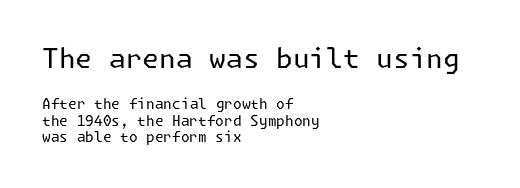
Q: Is the text bold? A: No.
Q: Is the text italic (slanted)? A: No, it is upright.
Q: Is the text underlined? A: No.
Q: How is the paragraph aligned? A: Left-aligned.
Q: Is the spacing between letters normal or unusually wide? A: Normal.
Q: Which block of text is set in a larger size, the first (top) or the second (bottom)? A: The first (top) one.
